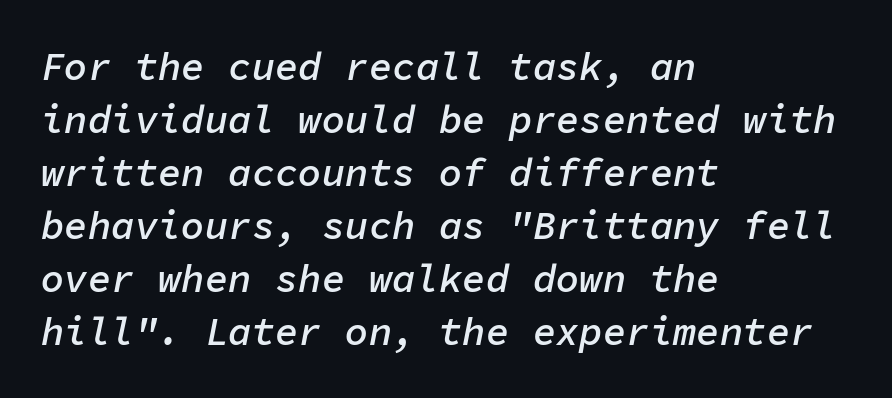
Compared with ordinary roman type, these characters are visibly tilted. Horizontally, the lines are justified to the leading edge only. The strip under each line holds only bare page. Vertically, the passage feels balanced, rows spaced as you'd expect. Is the letter spacing exaggerated? No — it looks like the ordinary default. The rendering uses typewriter-style spacing with identical character cells.
